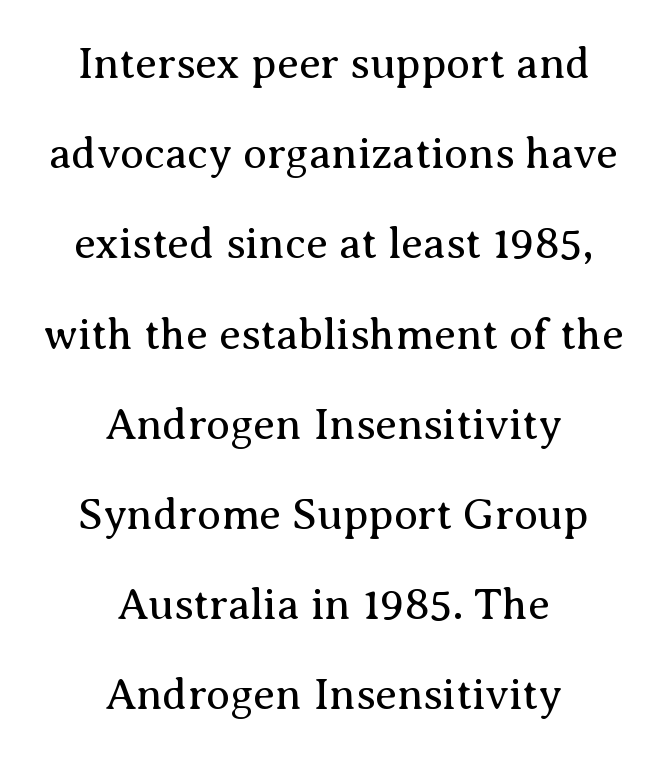
The rendering uses natural spacing where letterforms have individual widths. You can tell from the footed stems that serif type was used. Is the letter spacing exaggerated? No — it looks like the ordinary default. Line spacing here is loose.
